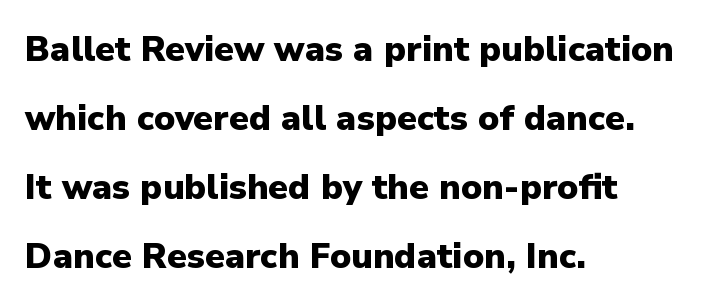
The image shows 35 px heavy sans-serif type, upright; set left-aligned, loose line spacing (1.97x), normal letter spacing, not underlined; low stroke contrast and a medium x-height.
